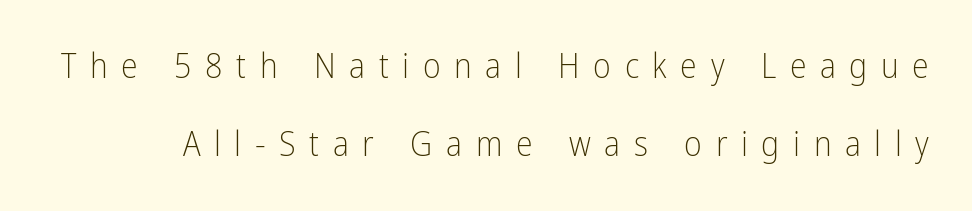
{"serif": "no", "italic": "no", "bold": "no", "weight": "light", "width": "condensed", "stroke_contrast": "low", "x_height": "medium", "monospaced": "no", "underline": "no", "line_spacing": "loose", "line_spacing_ratio": 2.29, "letter_spacing": "wide", "letter_spacing_em": 0.4, "glyph_px": 34}
